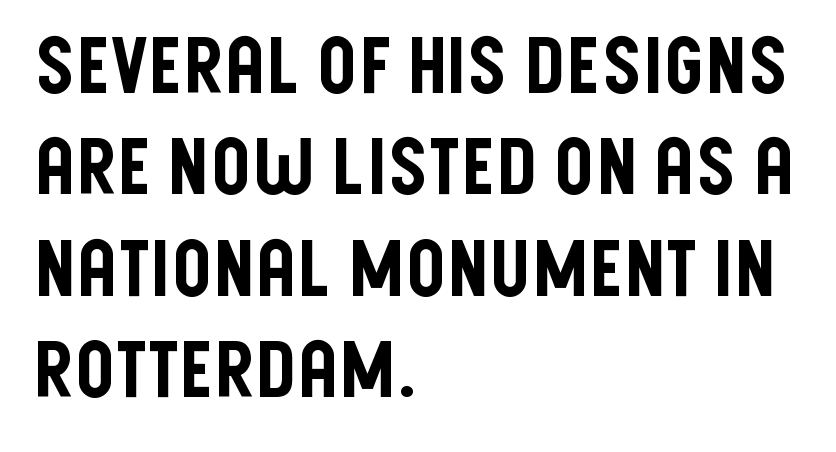
Q: Is the text italic (slanted)? A: No, it is upright.
Q: Is the typeface a serif or a sans-serif typeface? A: Sans-serif.
Q: Is the text underlined? A: No.
Q: How is the paragraph aligned? A: Left-aligned.
Q: Is the spacing between letters normal or unusually wide? A: Normal.
Q: Is the spacing between lines tight, normal or loose? A: Normal.
Q: Width (condensed, normal, or wide)? A: Condensed.
Q: Stroke contrast? A: Low.
Q: x-height? A: Large.
Q: Monospaced? A: No.
